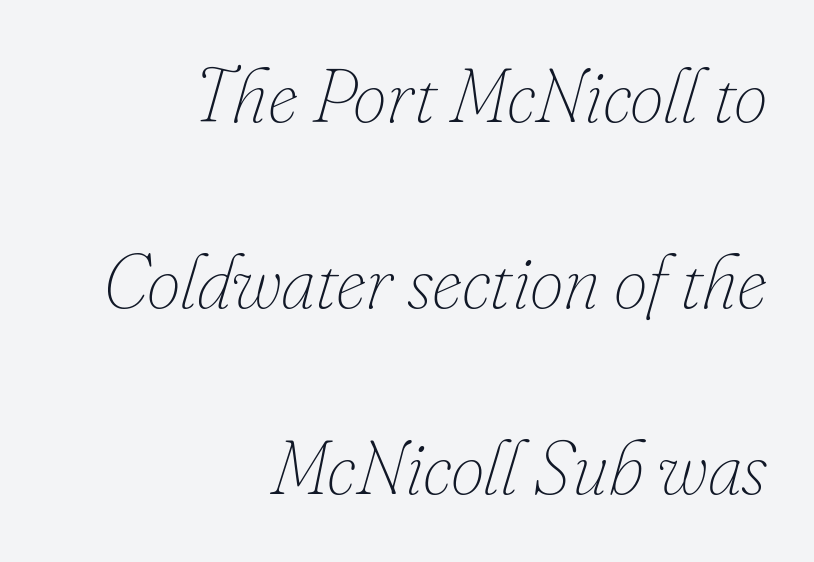
The image shows 76 px thin type, italic (leaning right); set right-aligned, loose line spacing (2.45x), normal letter spacing, not underlined; low stroke contrast and a small x-height.
